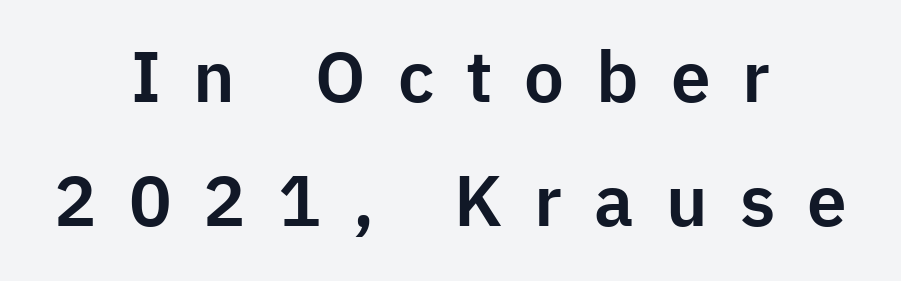
Q: Is the text italic (slanted)? A: No, it is upright.
Q: Is the typeface a serif or a sans-serif typeface? A: Sans-serif.
Q: Is the text underlined? A: No.
Q: How is the paragraph aligned? A: Centered.
Q: Is the spacing between letters normal or unusually wide? A: Unusually wide.
Q: Width (condensed, normal, or wide)? A: Normal.
Q: Stroke contrast? A: Low.
Q: x-height? A: Medium.
Q: Monospaced? A: No.
